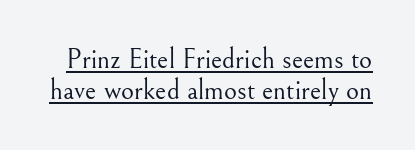
Decoration check: the copy is underlined. Each word holds together tightly as a unit, with standard inter-letter gaps. Each letter keeps its own natural width here, so spacing adapts to shape. Honestly, the rows look squashed on top of each other.
